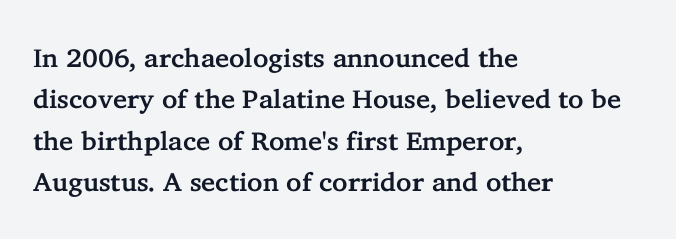
{"italic": "no", "underline": "no", "align": "left", "line_spacing": "normal", "line_spacing_ratio": 1.59, "letter_spacing": "normal", "letter_spacing_em": 0.0, "glyph_px": 26}
